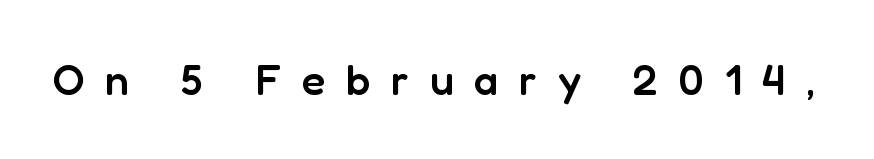
Q: Is the text bold? A: Semi-bold.
Q: Is the text italic (slanted)? A: No, it is upright.
Q: Is the typeface a serif or a sans-serif typeface? A: Sans-serif.
Q: Is the text underlined? A: No.
Q: Is the spacing between letters normal or unusually wide? A: Unusually wide.
Q: Width (condensed, normal, or wide)? A: Normal.
Q: Stroke contrast? A: Low.
Q: x-height? A: Medium.
Q: Monospaced? A: No.
